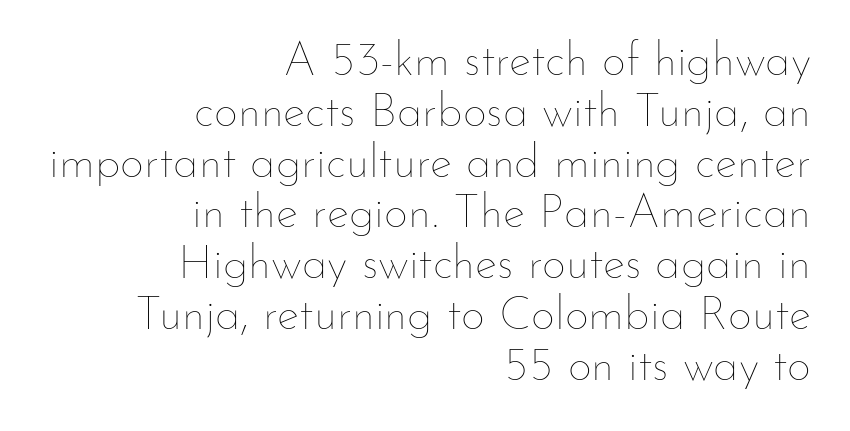
The image shows 47 px thin type, upright; set right-aligned, tight line spacing (1.08x), normal letter spacing, not underlined; low stroke contrast and a small x-height.
